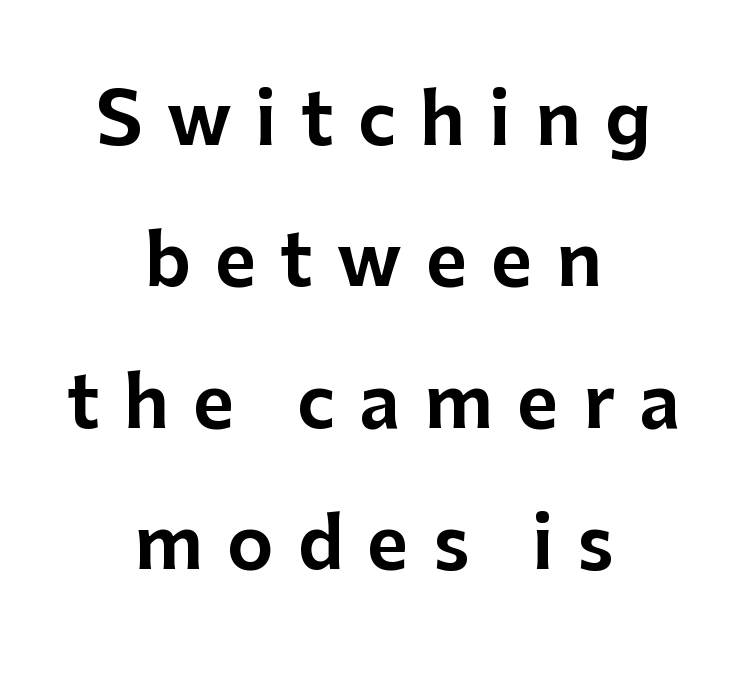
The image shows 71 px sans-serif type, upright; set centered, loose line spacing (1.99x), unusually wide letter spacing (+0.34 em), not underlined; low stroke contrast and a medium x-height.
